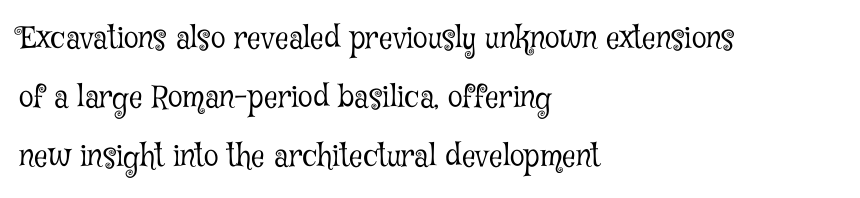
Words float on clear page, feet unadorned. The weight tops out at a normal text grade. The passage shown is typeset with a serif family. Upright lettering throughout. The paragraph has a hard left edge and a soft right edge.
